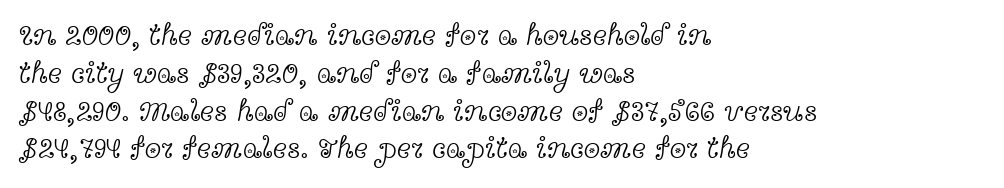
The image shows 30 px light, wide serif type, upright; set left-aligned, normal line spacing (1.26x), normal letter spacing, not underlined; a medium x-height.
